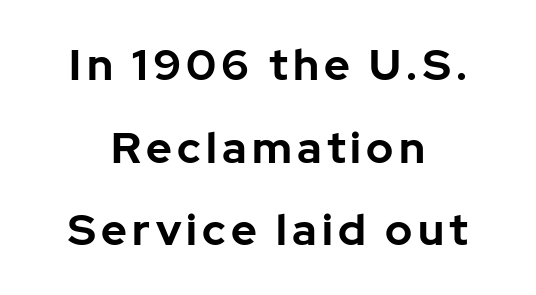
Q: Is the text bold? A: Yes.
Q: Is the text italic (slanted)? A: No, it is upright.
Q: Is the typeface a serif or a sans-serif typeface? A: Sans-serif.
Q: Is the text underlined? A: No.
Q: How is the paragraph aligned? A: Centered.
Q: Width (condensed, normal, or wide)? A: Normal.
Q: Stroke contrast? A: Low.
Q: x-height? A: Medium.
Q: Monospaced? A: No.
